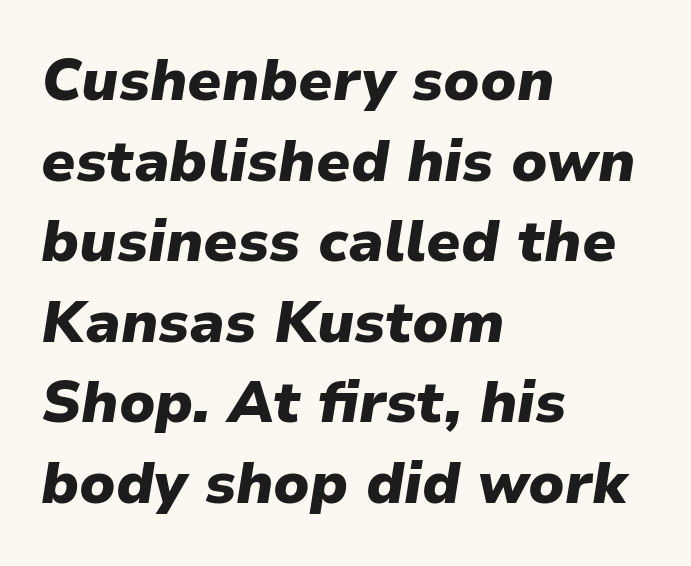
The image shows 58 px heavy type, italic (leaning right); set left-aligned, normal line spacing (1.39x), normal letter spacing, not underlined; low stroke contrast and a medium x-height.
